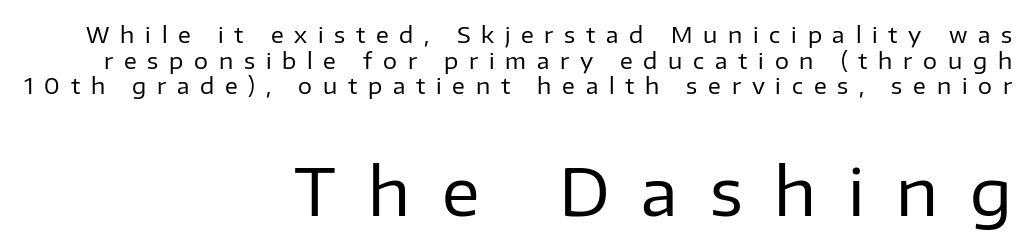
You could not count columns in this text — the font is proportionally spaced. Line ends are locked; line starts wander. No chunkiness to these letters — they're not bold. Glance below the letters and you will spot only blank space. Character size in the trailing block exceeds that of the leading block.
